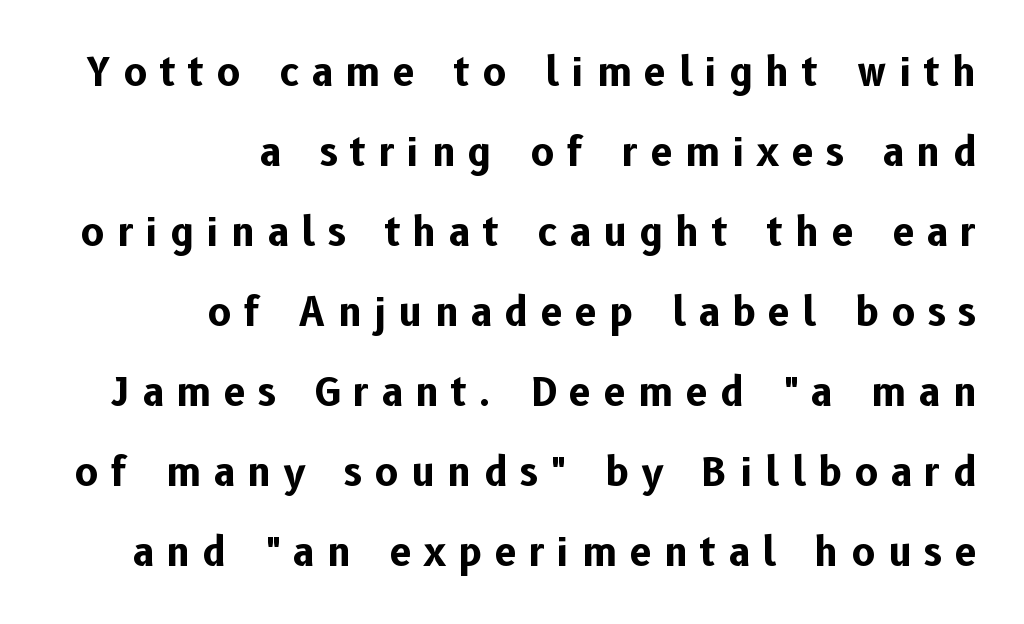
Q: Is the text bold? A: Yes.
Q: Is the text italic (slanted)? A: No, it is upright.
Q: Is the typeface a serif or a sans-serif typeface? A: Sans-serif.
Q: Is the text underlined? A: No.
Q: How is the paragraph aligned? A: Right-aligned.
Q: Is the spacing between letters normal or unusually wide? A: Unusually wide.
Q: Is the spacing between lines tight, normal or loose? A: Loose.
Q: Width (condensed, normal, or wide)? A: Normal.
Q: Stroke contrast? A: Low.
Q: x-height? A: Medium.
Q: Monospaced? A: No.
